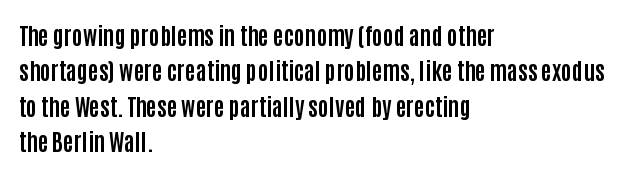
Q: Is the text bold? A: Yes.
Q: Is the text italic (slanted)? A: No, it is upright.
Q: Is the text underlined? A: No.
Q: How is the paragraph aligned? A: Left-aligned.
Q: Is the spacing between letters normal or unusually wide? A: Normal.
Q: Is the spacing between lines tight, normal or loose? A: Normal.
